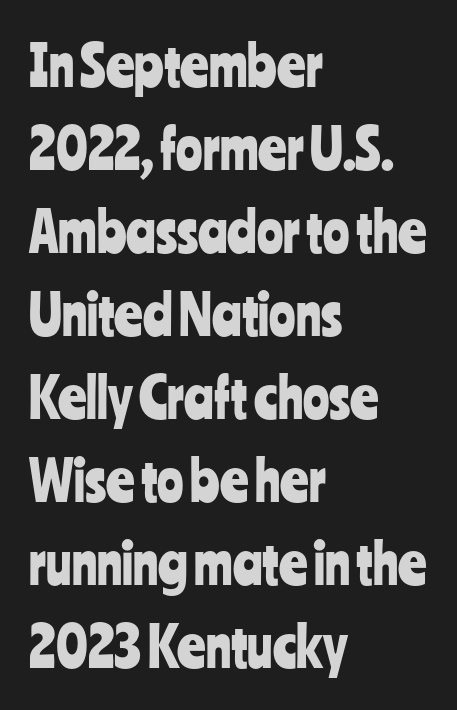
Q: Is the text italic (slanted)? A: No, it is upright.
Q: Is the typeface a serif or a sans-serif typeface? A: Sans-serif.
Q: Is the text underlined? A: No.
Q: How is the paragraph aligned? A: Left-aligned.
Q: Is the spacing between letters normal or unusually wide? A: Normal.
Q: Is the spacing between lines tight, normal or loose? A: Normal.
Q: Width (condensed, normal, or wide)? A: Condensed.
Q: Stroke contrast? A: Low.
Q: x-height? A: Medium.
Q: Monospaced? A: No.
